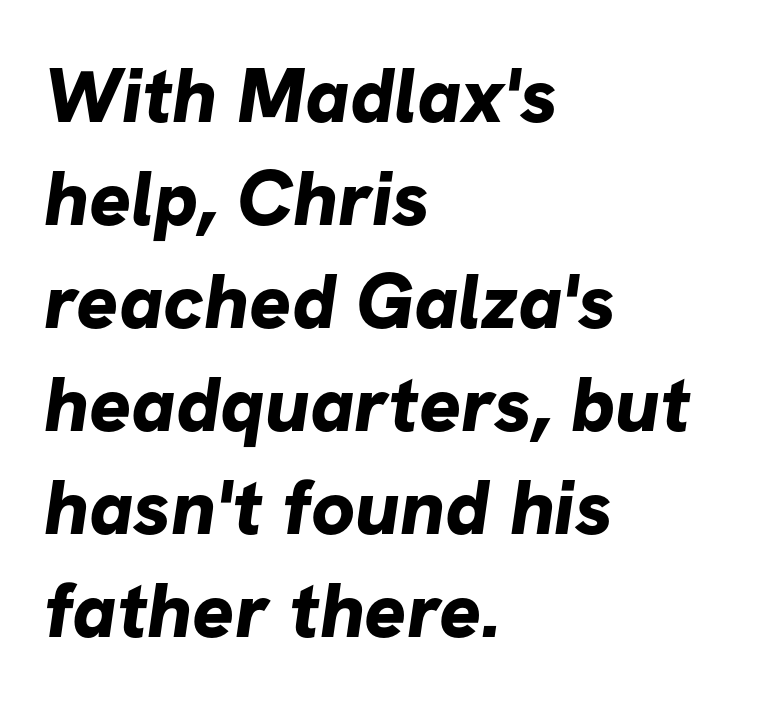
Students, note that the glyphs here touch the page at normal intervals. Type without underlining. The characters look thick and weighty, a clear bold. Is there much room between lines? A standard amount, neither cramped nor airy. Observe the absence of serifs on each vertical stroke in this sample. These lines are rendered in a variable-pitch font.
